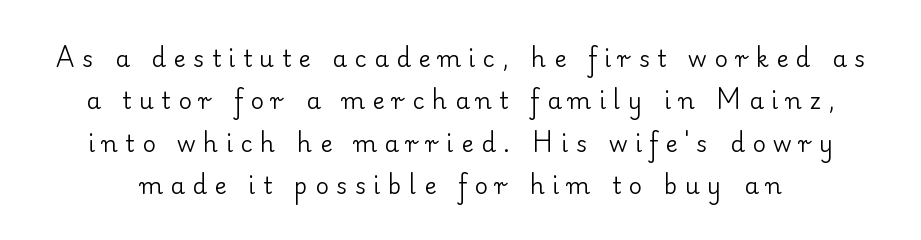
Q: Is the text bold? A: No.
Q: Is the text italic (slanted)? A: No, it is upright.
Q: Is the text underlined? A: No.
Q: Is the spacing between letters normal or unusually wide? A: Unusually wide.
